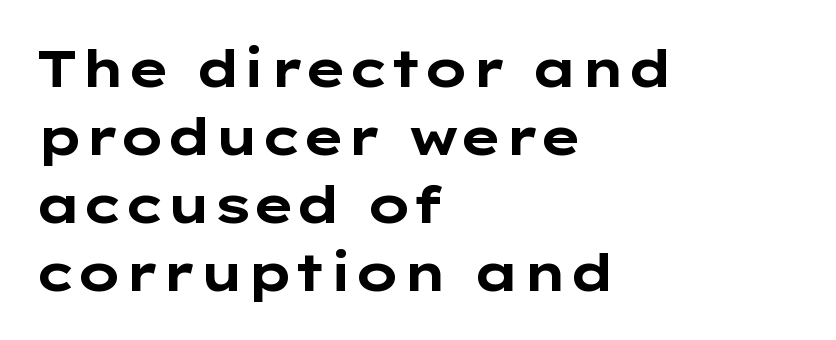
A bare baseline throughout the passage. Does the leading feel generous? No, just average. Quick note: not italic, upright. A typesetter would call this proportional, since set widths differ per character. Typographically, this falls in the sans-serif category. One-word summary of the alignment: left.
